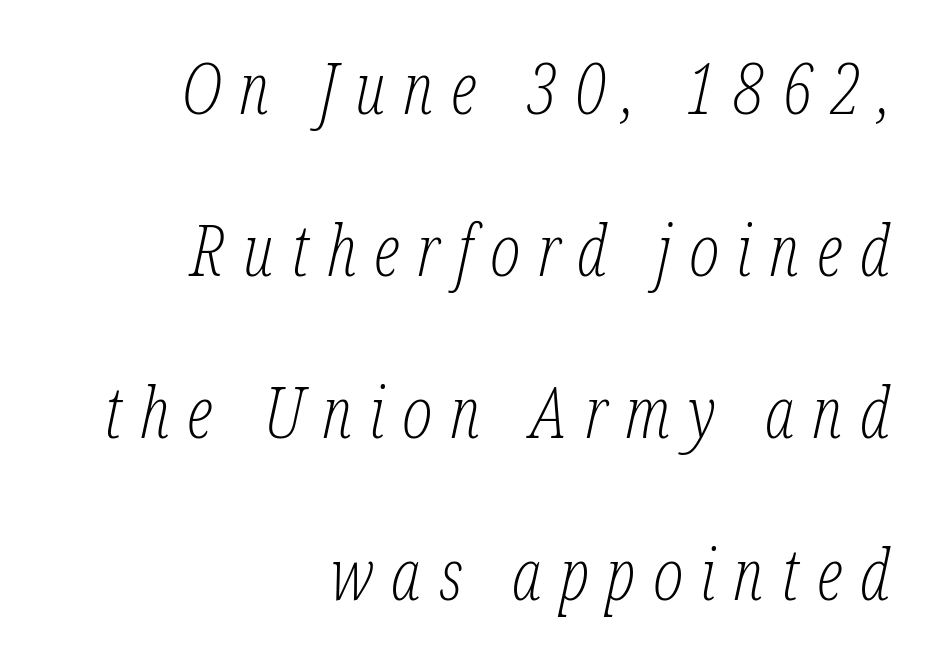
The image shows 71 px light, condensed serif type, italic (leaning right); set right-aligned, loose line spacing (2.28x), unusually wide letter spacing (+0.25 em), not underlined; low stroke contrast and a medium x-height.
